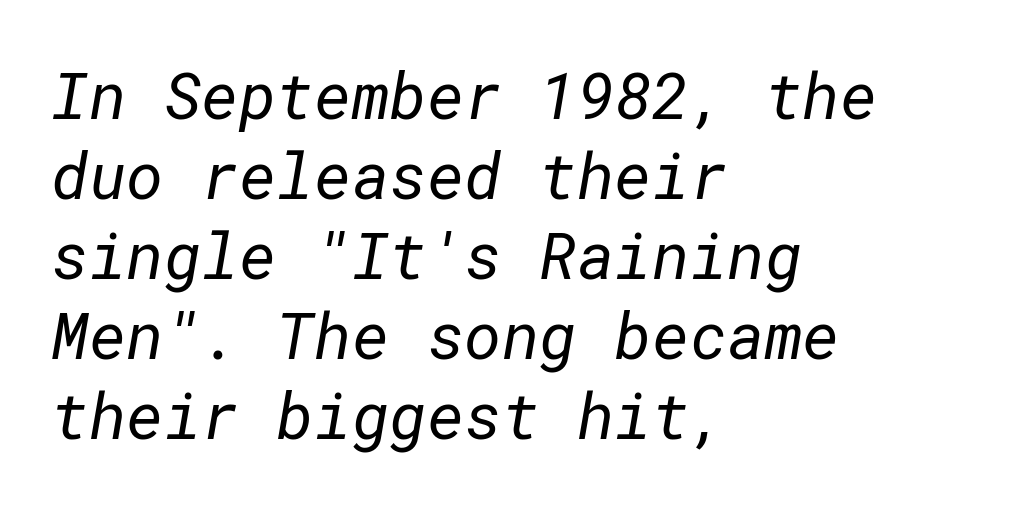
The image shows 64 px regular-weight sans-serif type; set left-aligned, normal line spacing (1.25x), normal letter spacing, not underlined; low stroke contrast and a medium x-height.
